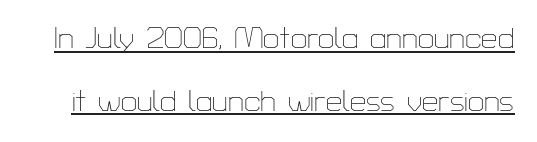
{"serif": "no", "italic": "no", "bold": "no", "weight": "thin", "width": "normal", "stroke_contrast": "low", "x_height": "medium", "monospaced": "no", "underline": "yes", "line_spacing": "loose", "line_spacing_ratio": 2.16, "letter_spacing": "normal", "letter_spacing_em": 0.0, "glyph_px": 29}
